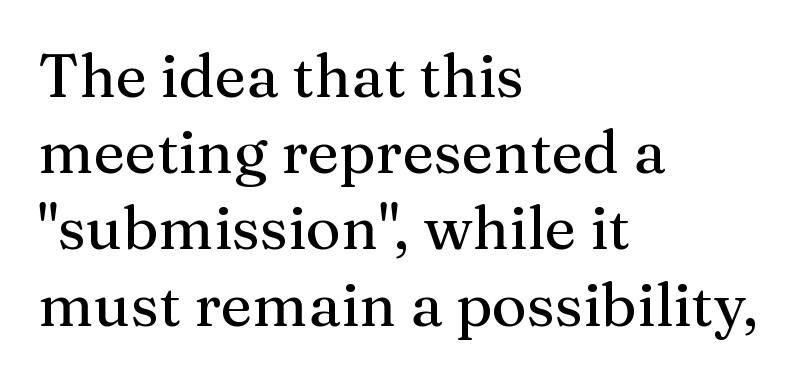
The image shows 60 px serif type, upright; set left-aligned, normal line spacing (1.27x), normal letter spacing, not underlined; medium stroke contrast and a medium x-height.
